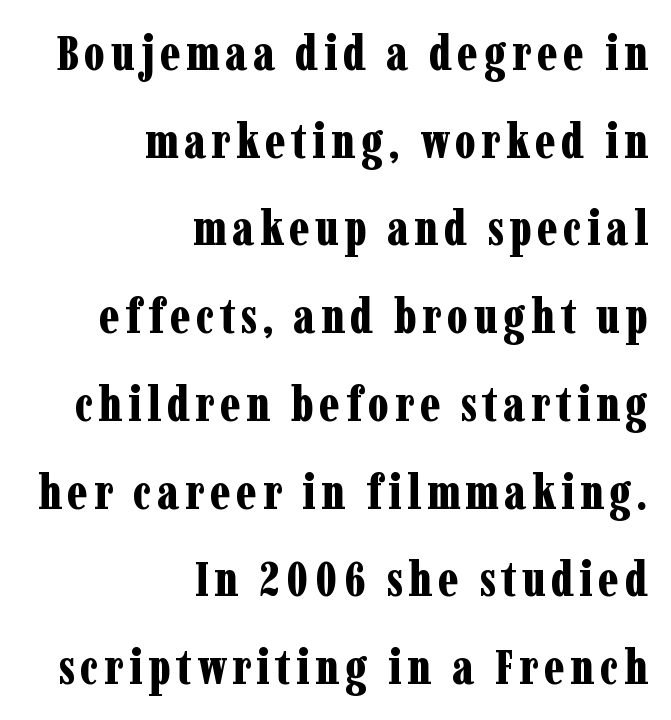
This rendering employs a face with finishing strokes, i.e., a serif. Characters remain perfectly vertical along every line. Looks like regular typesetting: each glyph gets only the width it needs. Teacher's note: observe the even right margin — that is flush-right alignment. Typographic density is high because the face is bold. Has an underline been added? It has not.
